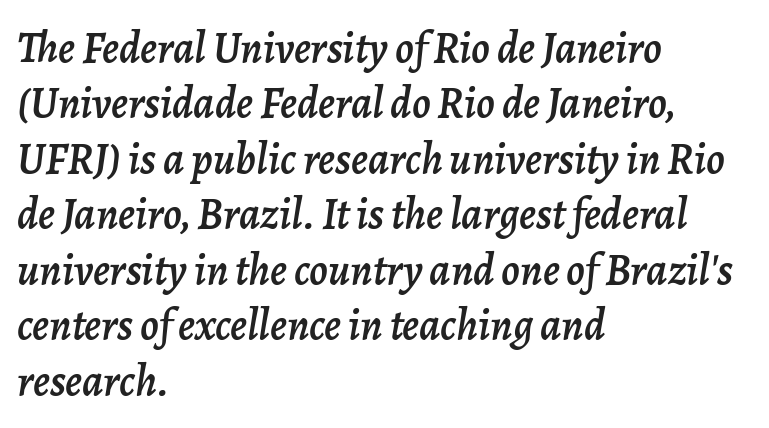
You can tell it's italic because the verticals aren't actually vertical. The face used here is proportionally spaced, like ordinary book or web type. If you measured baseline to baseline, you'd find a middling distance. Honestly, the letter spacing is just normal — you wouldn't notice it.
